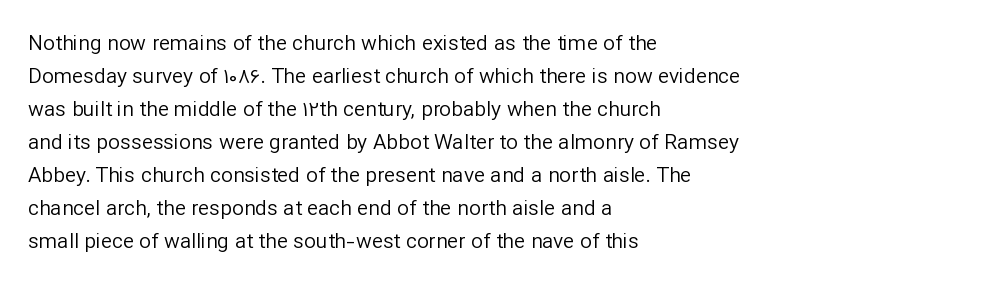
The image shows 21 px text type, upright; set left-aligned, normal line spacing (1.57x), normal letter spacing, not underlined.
